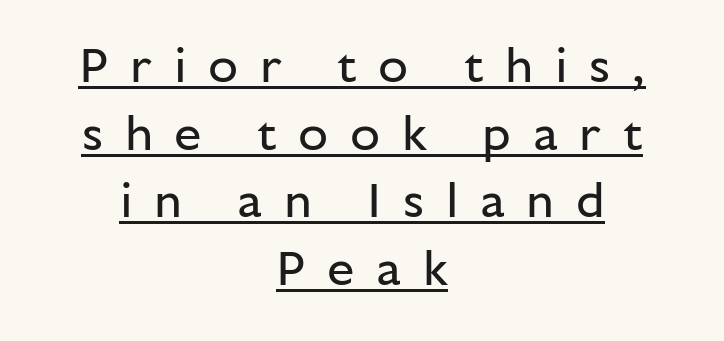
Glyph-to-glyph distance is far greater than everyday printed text. Letters have the restrained weight of plain body copy at most. A typesetter would label this face a sans. The passage shown is typed in a proportional face where columns would drift. Caption: multi-line text, centered on the measure.
